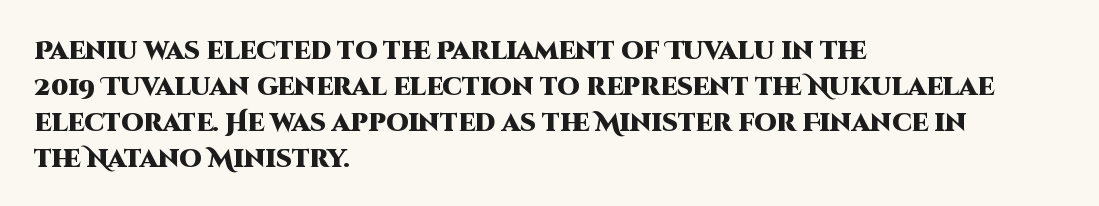
The image shows 25 px bold type, upright; set left-aligned, normal line spacing (1.44x), normal letter spacing, not underlined.
